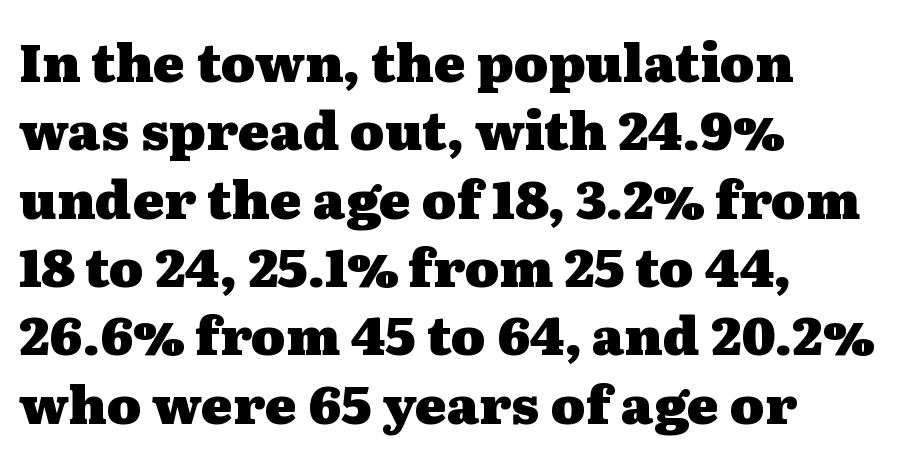
{"serif": "yes", "italic": "no", "bold": "yes", "weight": "heavy", "width": "wide", "stroke_contrast": "medium", "x_height": "medium", "monospaced": "no", "underline": "no", "align": "left", "line_spacing": "normal", "line_spacing_ratio": 1.29, "letter_spacing": "normal", "letter_spacing_em": 0.0, "glyph_px": 53}
